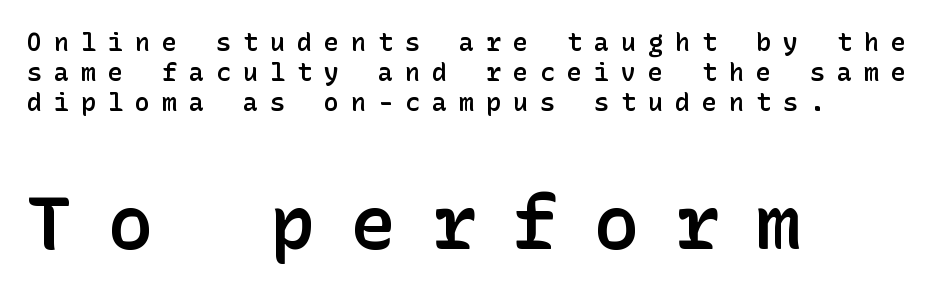
{"serif": "no", "italic": "no", "bold": "semi", "weight": "semibold", "width": "normal", "stroke_contrast": "low", "x_height": "medium", "underline": "no", "align": "left", "line_spacing_ratio": 1.2, "letter_spacing": "wide", "letter_spacing_em": 0.48, "larger_block": "second", "size_ratio": 3.0, "glyph_px": 75}
